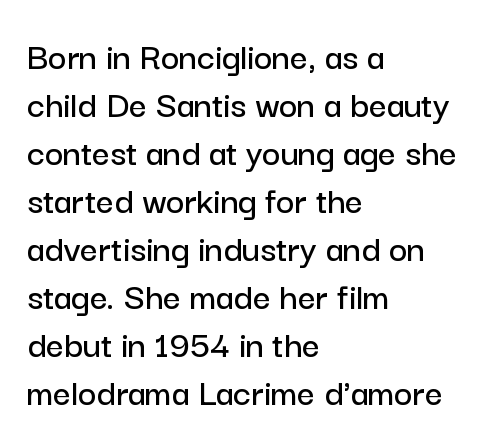
The image shows 39 px sans-serif type, upright; set left-aligned, line spacing 1.23x, normal letter spacing, not underlined; low stroke contrast and a medium x-height.
